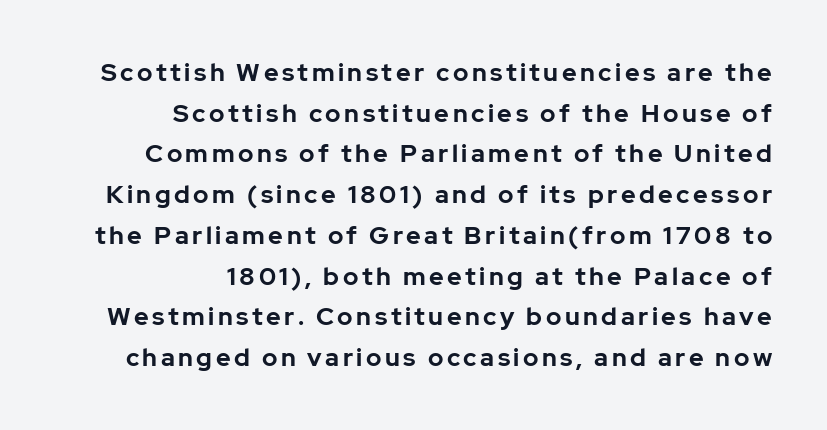
Q: Is the text bold? A: Yes.
Q: Is the text italic (slanted)? A: No, it is upright.
Q: Is the text underlined? A: No.
Q: How is the paragraph aligned? A: Right-aligned.
Q: Is the spacing between lines tight, normal or loose? A: Normal.
